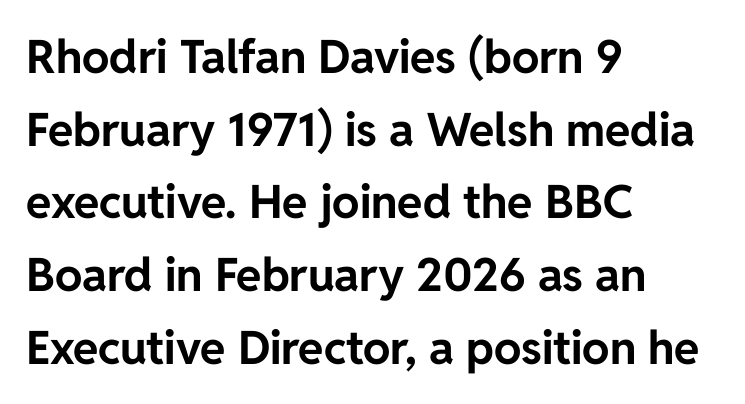
Q: Is the text bold? A: Yes.
Q: Is the text italic (slanted)? A: No, it is upright.
Q: Is the typeface a serif or a sans-serif typeface? A: Sans-serif.
Q: Is the text underlined? A: No.
Q: How is the paragraph aligned? A: Left-aligned.
Q: Is the spacing between letters normal or unusually wide? A: Normal.
Q: Is the spacing between lines tight, normal or loose? A: Normal.
Q: Width (condensed, normal, or wide)? A: Normal.
Q: Stroke contrast? A: Low.
Q: x-height? A: Medium.
Q: Monospaced? A: No.
